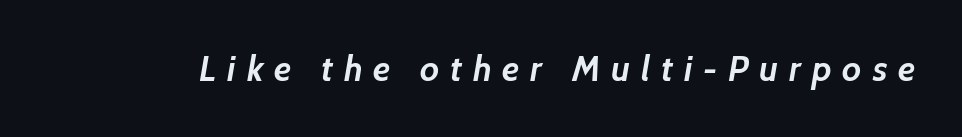
The image shows 35 px semibold sans-serif type; set unusually wide letter spacing (+0.31 em), not underlined; low stroke contrast and a medium x-height.
